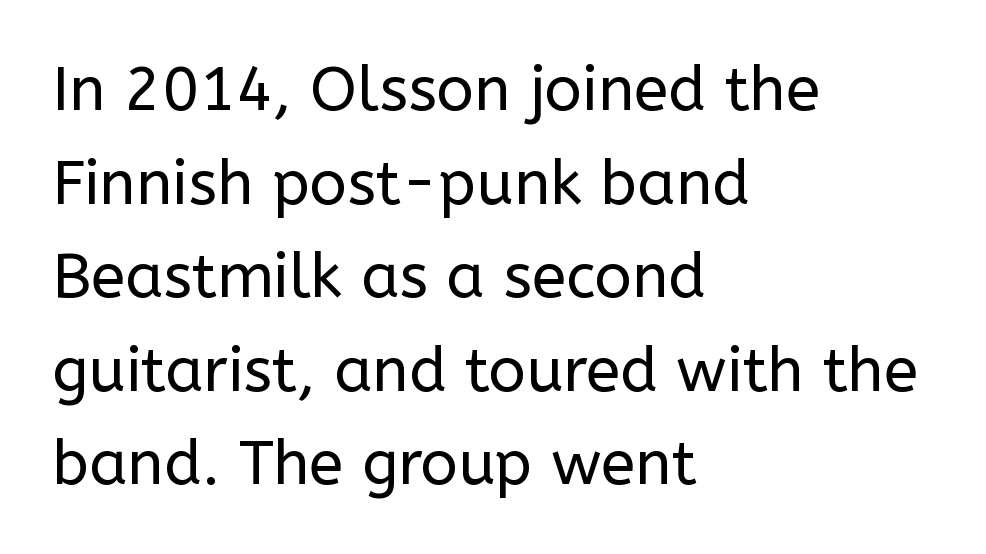
Q: Is the text bold? A: No.
Q: Is the text italic (slanted)? A: No, it is upright.
Q: Is the typeface a serif or a sans-serif typeface? A: Sans-serif.
Q: Is the text underlined? A: No.
Q: How is the paragraph aligned? A: Left-aligned.
Q: Is the spacing between letters normal or unusually wide? A: Normal.
Q: Is the spacing between lines tight, normal or loose? A: Normal.
Q: Width (condensed, normal, or wide)? A: Normal.
Q: Stroke contrast? A: Low.
Q: x-height? A: Medium.
Q: Monospaced? A: No.
